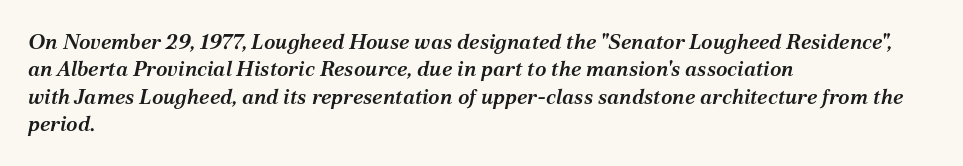
Q: Is the text bold? A: Semi-bold.
Q: Is the text italic (slanted)? A: Yes, it leans right by about 12 degrees.
Q: Is the text underlined? A: No.
Q: How is the paragraph aligned? A: Left-aligned.
Q: Is the spacing between letters normal or unusually wide? A: Normal.
Q: Is the spacing between lines tight, normal or loose? A: Normal.
